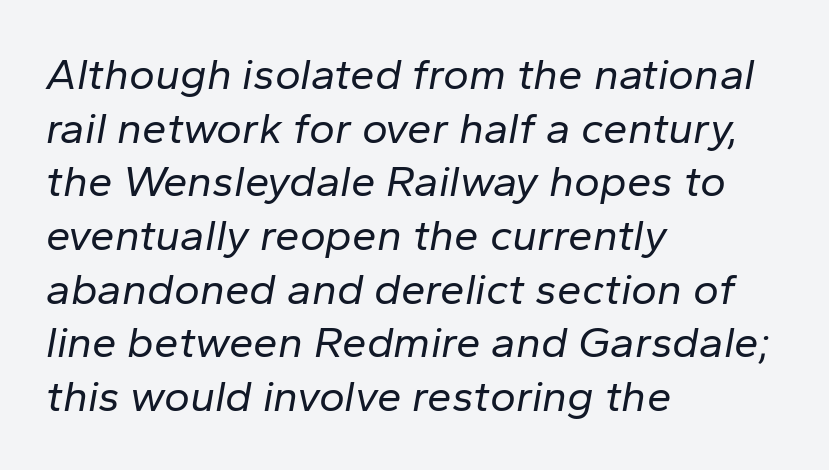
A typesetter would mark this as italic. The rendering uses natural spacing where letterforms have individual widths. Check the space under the baseline: it is left empty. The characters are drawn with everyday or finer stroke widths.
